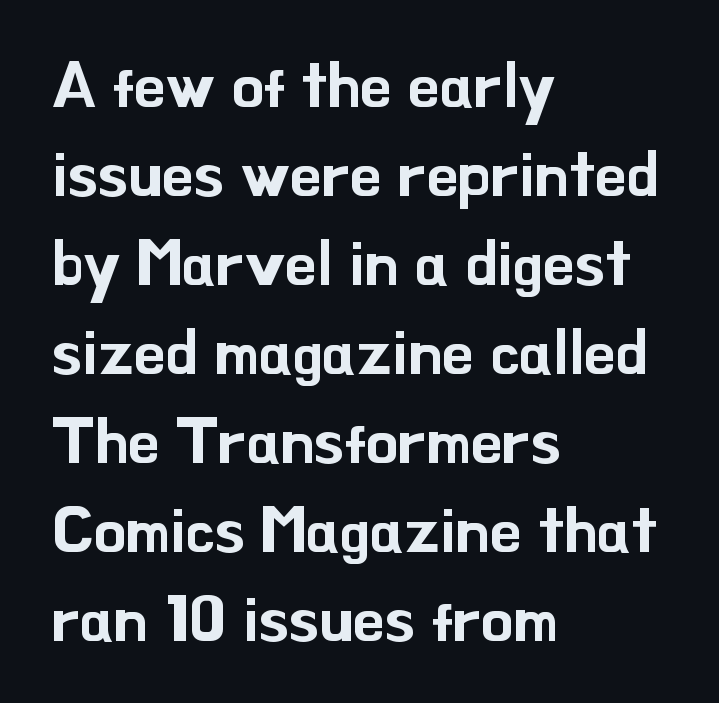
The image shows 64 px sans-serif type, upright; set left-aligned, normal line spacing (1.39x), normal letter spacing, not underlined; low stroke contrast and a small x-height.
